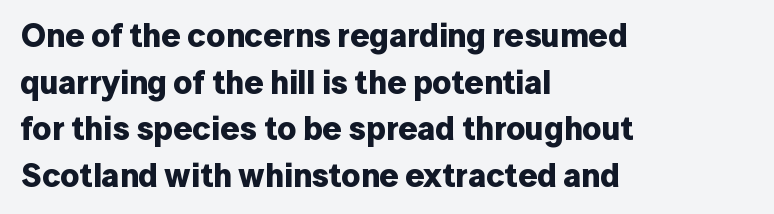
{"serif": "no", "italic": "no", "bold": "yes", "weight": "bold", "width": "normal", "stroke_contrast": "low", "x_height": "medium", "monospaced": "no", "underline": "no", "align": "left", "line_spacing": "normal", "line_spacing_ratio": 1.41, "letter_spacing": "normal", "letter_spacing_em": 0.0, "glyph_px": 33}
